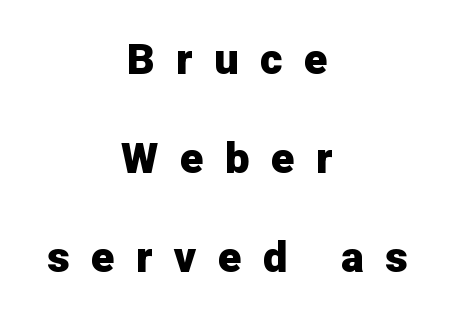
{"serif": "no", "italic": "no", "bold": "yes", "weight": "heavy", "width": "normal", "stroke_contrast": "low", "x_height": "medium", "monospaced": "no", "underline": "no", "align": "center", "line_spacing": "loose", "line_spacing_ratio": 2.3, "letter_spacing": "wide", "letter_spacing_em": 0.5, "glyph_px": 43}
